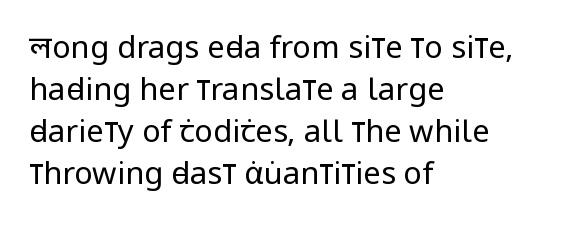
Q: Is the text bold? A: No.
Q: Is the text italic (slanted)? A: No, it is upright.
Q: Is the typeface a serif or a sans-serif typeface? A: Sans-serif.
Q: Is the text underlined? A: No.
Q: How is the paragraph aligned? A: Left-aligned.
Q: Is the spacing between letters normal or unusually wide? A: Normal.
Q: Is the spacing between lines tight, normal or loose? A: Normal.
Q: Width (condensed, normal, or wide)? A: Condensed.
Q: Stroke contrast? A: Low.
Q: x-height? A: Large.
Q: Monospaced? A: No.
